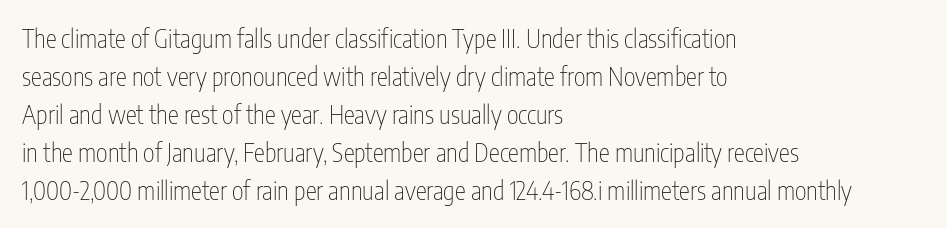
{"italic": "no", "bold": "no", "underline": "no", "align": "left", "line_spacing": "normal", "line_spacing_ratio": 1.52, "letter_spacing": "normal", "letter_spacing_em": 0.0, "glyph_px": 25}
